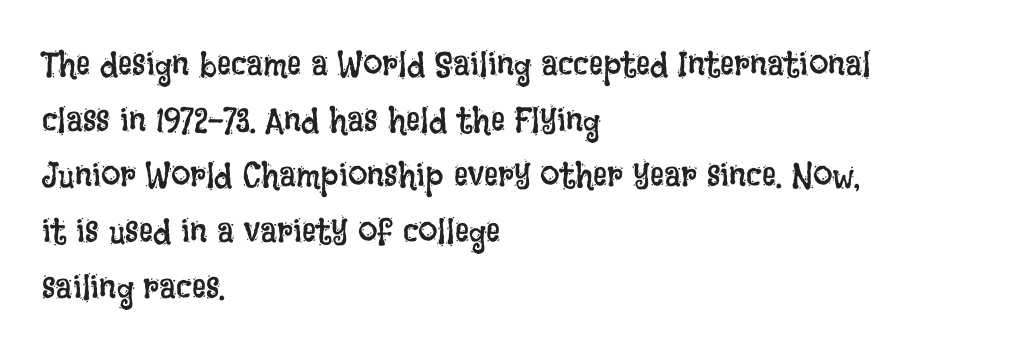
The image shows 35 px regular-weight, condensed type, upright; set left-aligned, normal line spacing (1.59x), normal letter spacing, not underlined; low stroke contrast and a large x-height.
